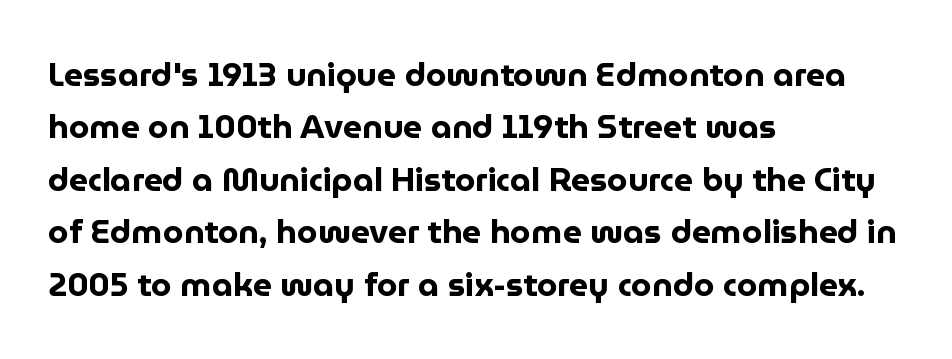
What weight is shown? A full bold with thick strokes. Every stem runs plumb, perpendicular to the baseline. Is this a sans? Yes — the strokes have no serifs. Here the glyphs are tracked normally, forming tight word shapes. Has an underline been added? It has not.
